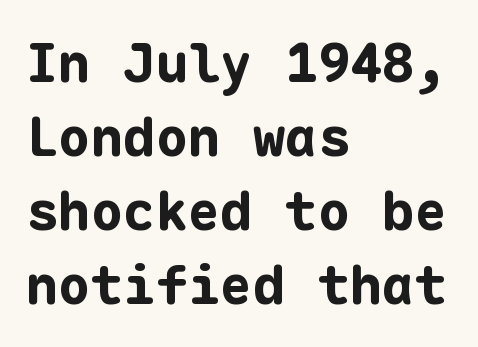
The image shows 54 px bold sans-serif type, upright, monospaced; set left-aligned, normal line spacing (1.37x), normal letter spacing, not underlined; low stroke contrast and a medium x-height.
